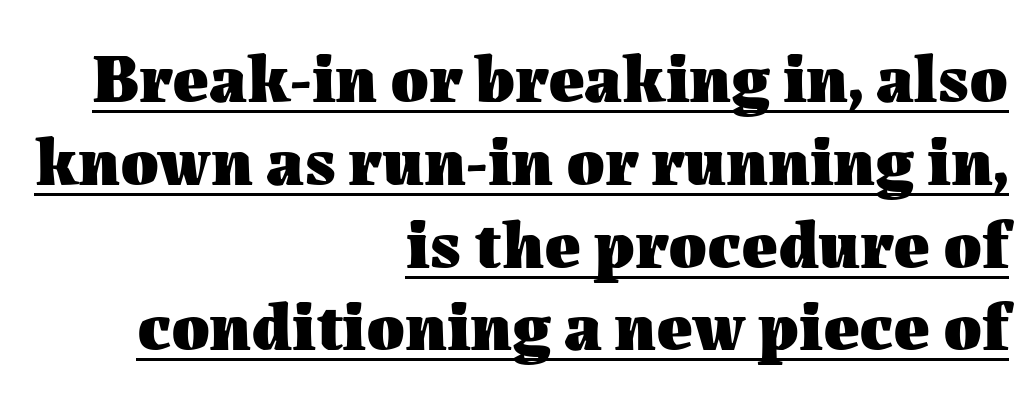
Q: Is the text bold? A: Yes.
Q: Is the text italic (slanted)? A: No, it is upright.
Q: Is the text underlined? A: Yes.
Q: How is the paragraph aligned? A: Right-aligned.
Q: Is the spacing between letters normal or unusually wide? A: Normal.
Q: Width (condensed, normal, or wide)? A: Normal.
Q: Stroke contrast? A: Medium.
Q: x-height? A: Medium.
Q: Monospaced? A: No.
